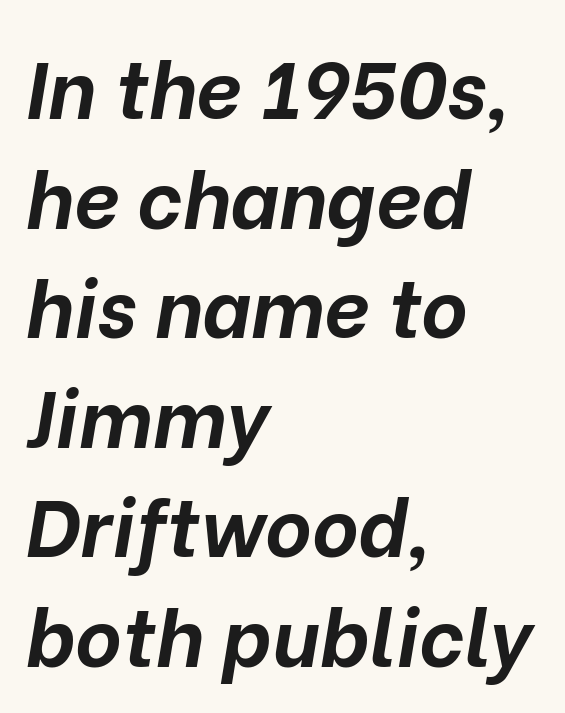
The image shows 80 px bold type, italic (leaning right); set left-aligned, normal line spacing (1.37x), normal letter spacing, not underlined; low stroke contrast and a medium x-height.
